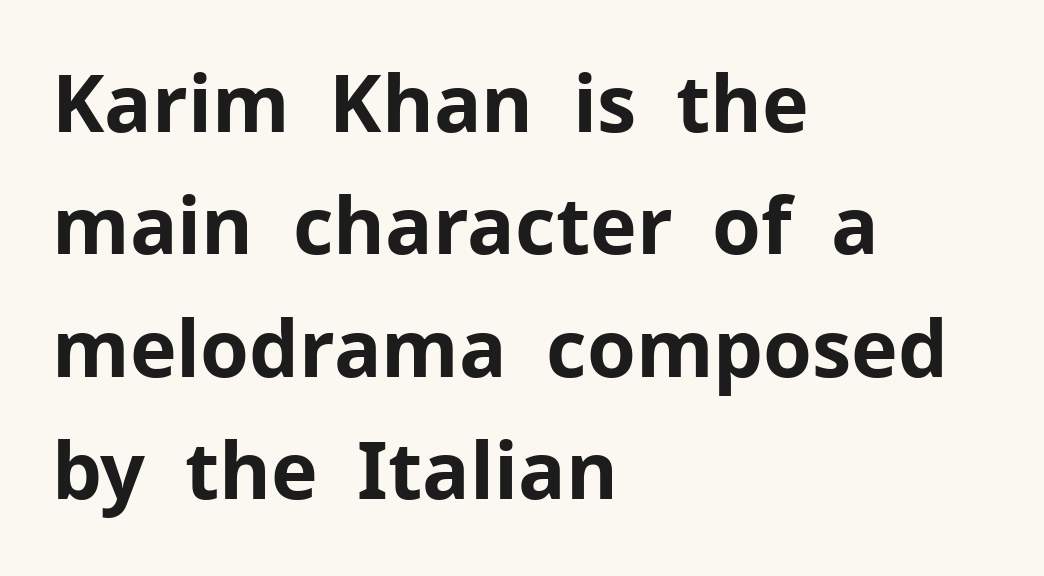
The image shows 79 px bold sans-serif type, upright; set left-aligned, normal line spacing (1.55x), normal letter spacing, not underlined; low stroke contrast and a medium x-height.
